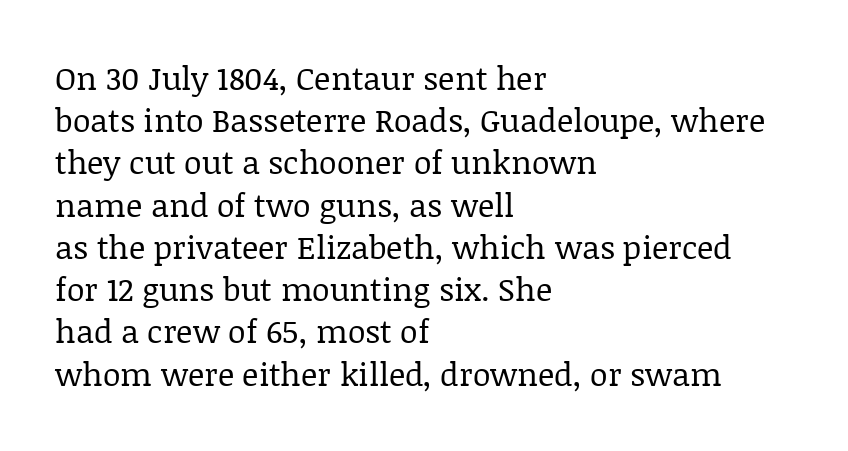
{"serif": "yes", "italic": "no", "bold": "no", "weight": "regular", "width": "normal", "stroke_contrast": "low", "x_height": "large", "monospaced": "no", "underline": "no", "align": "left", "line_spacing": "normal", "line_spacing_ratio": 1.32, "letter_spacing": "normal", "letter_spacing_em": 0.0, "glyph_px": 32}
